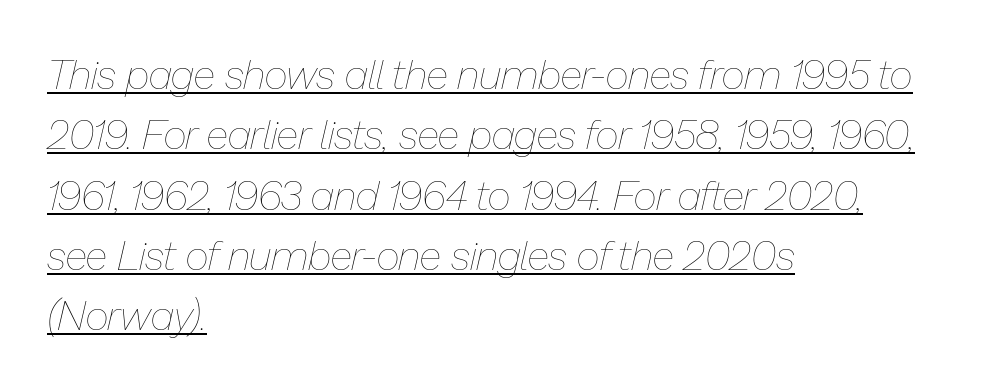
{"italic": "yes", "lean": "right", "slant_degrees": 13, "bold": "no", "weight": "thin", "width": "normal", "stroke_contrast": "low", "x_height": "medium", "monospaced": "no", "underline": "yes", "align": "left", "line_spacing": "normal", "line_spacing_ratio": 1.47, "letter_spacing": "normal", "letter_spacing_em": 0.0, "glyph_px": 41}
